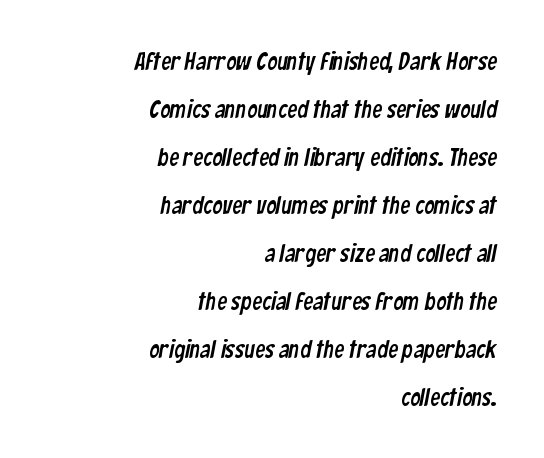
The image shows 25 px text type; set right-aligned, loose line spacing (1.92x), normal letter spacing, not underlined.
